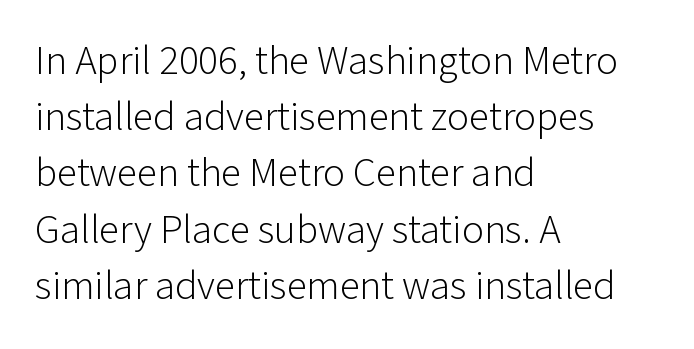
Q: Is the text bold? A: No.
Q: Is the text italic (slanted)? A: No, it is upright.
Q: Is the typeface a serif or a sans-serif typeface? A: Sans-serif.
Q: Is the text underlined? A: No.
Q: How is the paragraph aligned? A: Left-aligned.
Q: Is the spacing between letters normal or unusually wide? A: Normal.
Q: Is the spacing between lines tight, normal or loose? A: Normal.
Q: Width (condensed, normal, or wide)? A: Normal.
Q: Stroke contrast? A: Low.
Q: x-height? A: Medium.
Q: Monospaced? A: No.
